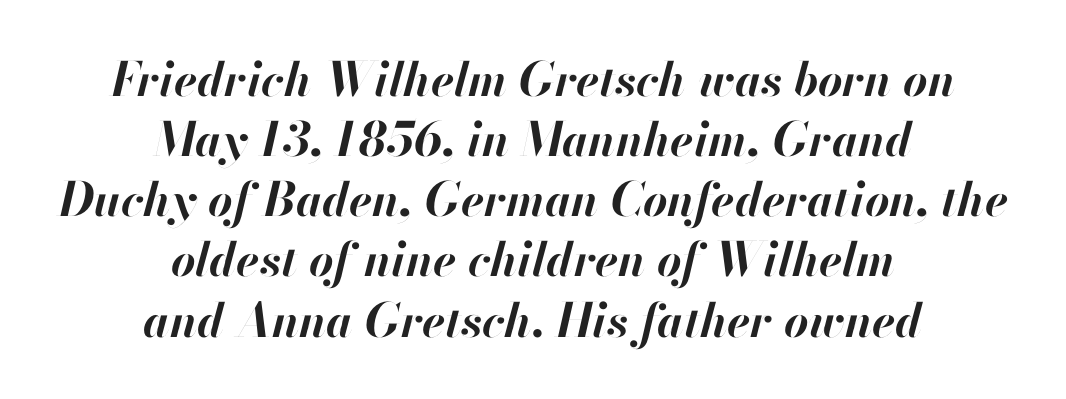
Reading down the column, the eye jumps a familiar distance to each next line. Think of a printed novel: that variable character pitch is what you see here. Italic? Definitely — the glyphs are oblique. The space beneath each line is pristine and unruled. Strong, thick strokes mark this as bold type. The text block is weighted toward neither margin, spreading evenly from the middle.
